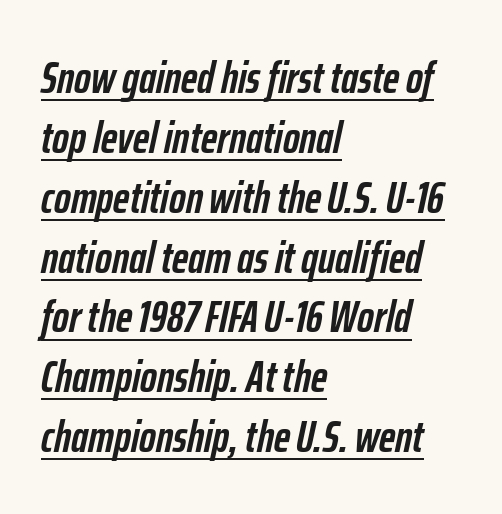
The image shows 45 px semibold, condensed type, italic (leaning right); set left-aligned, normal line spacing (1.33x), normal letter spacing, underlined; low stroke contrast and a medium x-height.
